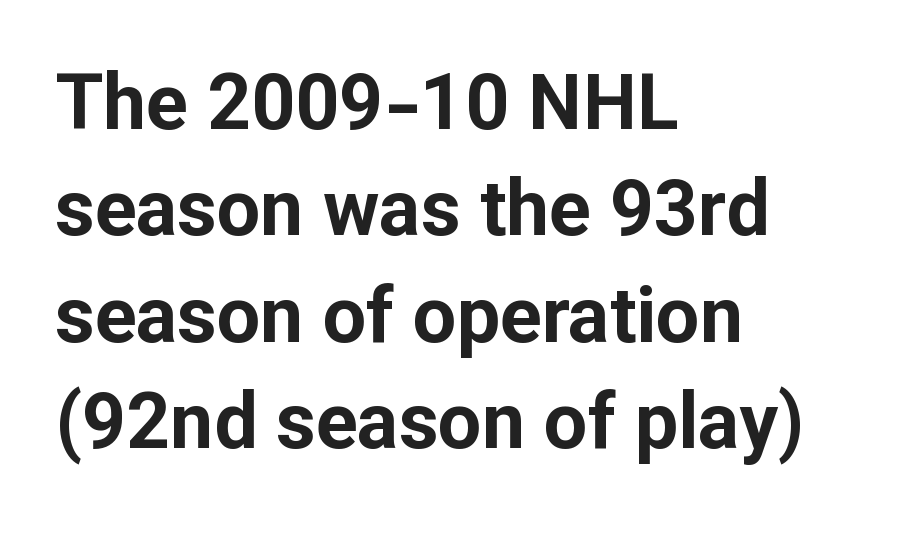
Q: Is the text bold? A: Yes.
Q: Is the text italic (slanted)? A: No, it is upright.
Q: Is the typeface a serif or a sans-serif typeface? A: Sans-serif.
Q: Is the text underlined? A: No.
Q: How is the paragraph aligned? A: Left-aligned.
Q: Is the spacing between letters normal or unusually wide? A: Normal.
Q: Is the spacing between lines tight, normal or loose? A: Normal.
Q: Width (condensed, normal, or wide)? A: Normal.
Q: Stroke contrast? A: Low.
Q: x-height? A: Medium.
Q: Monospaced? A: No.
